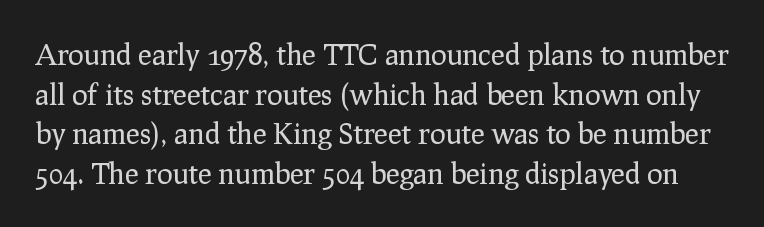
The image shows 29 px regular-weight serif type, upright; set normal line spacing (1.37x), normal letter spacing, not underlined; low stroke contrast and a medium x-height.
